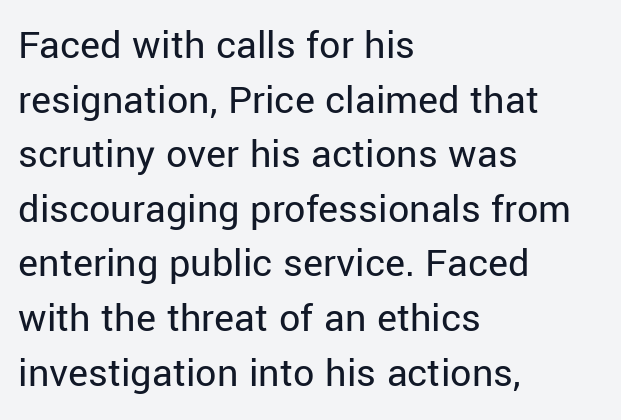
{"serif": "no", "italic": "no", "bold": "no", "weight": "regular", "width": "normal", "stroke_contrast": "low", "x_height": "medium", "monospaced": "no", "underline": "no", "align": "left", "line_spacing": "normal", "line_spacing_ratio": 1.3, "letter_spacing": "normal", "letter_spacing_em": 0.0, "glyph_px": 42}
